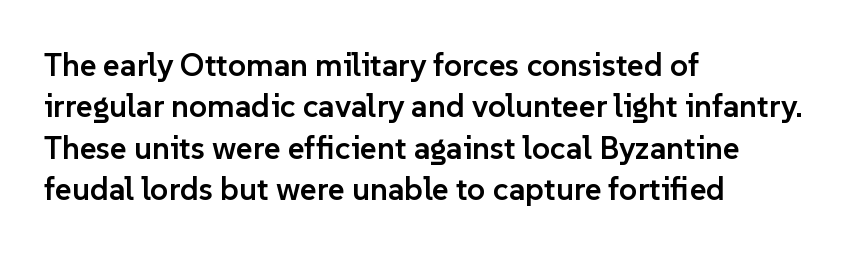
The image shows 32 px semibold sans-serif type, upright; set left-aligned, normal line spacing (1.29x), normal letter spacing, not underlined; low stroke contrast and a medium x-height.
